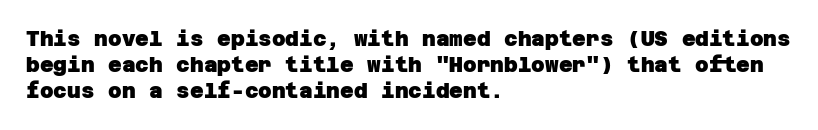
The image shows 21 px bold type; set left-aligned, normal line spacing (1.25x), normal letter spacing, not underlined.
